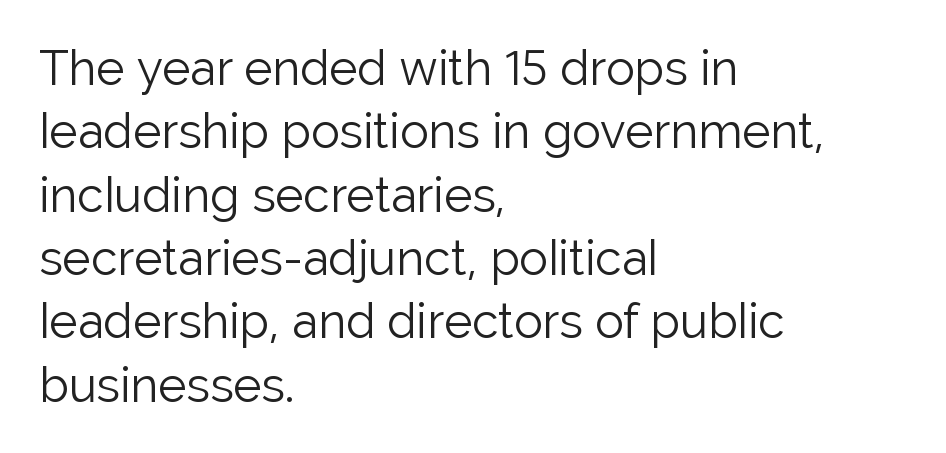
Q: Is the text bold? A: No.
Q: Is the text italic (slanted)? A: No, it is upright.
Q: Is the typeface a serif or a sans-serif typeface? A: Sans-serif.
Q: Is the text underlined? A: No.
Q: How is the paragraph aligned? A: Left-aligned.
Q: Is the spacing between letters normal or unusually wide? A: Normal.
Q: Is the spacing between lines tight, normal or loose? A: Normal.
Q: Width (condensed, normal, or wide)? A: Normal.
Q: Stroke contrast? A: Low.
Q: x-height? A: Medium.
Q: Monospaced? A: No.
